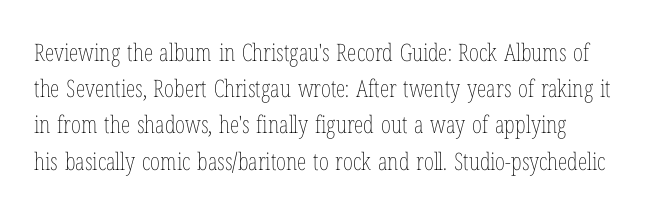
{"italic": "no", "bold": "no", "underline": "no", "line_spacing": "normal", "line_spacing_ratio": 1.51, "letter_spacing": "normal", "letter_spacing_em": 0.0, "glyph_px": 24}
